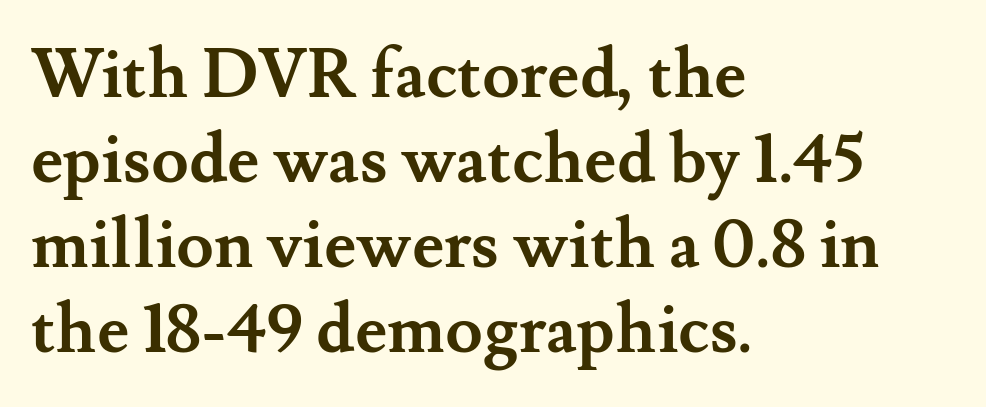
The zone under the glyphs is completely vacant. These lines keep a tight, regular rhythm from letter to letter. Caption: multi-line text, flush left, ragged right. Heavy-handed strokes throughout: this text is bold.
